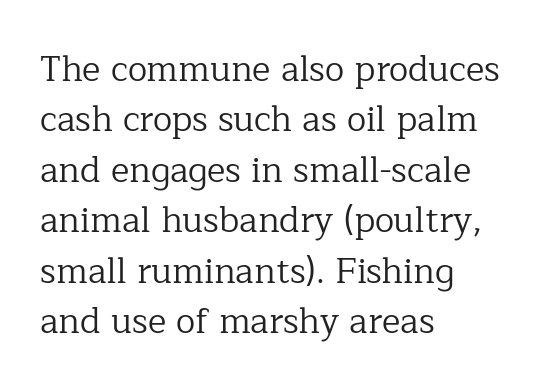
{"serif": "yes", "italic": "no", "bold": "no", "weight": "regular", "width": "normal", "stroke_contrast": "low", "x_height": "medium", "monospaced": "no", "underline": "no", "align": "left", "line_spacing": "normal", "line_spacing_ratio": 1.44, "letter_spacing": "normal", "letter_spacing_em": 0.0, "glyph_px": 35}
